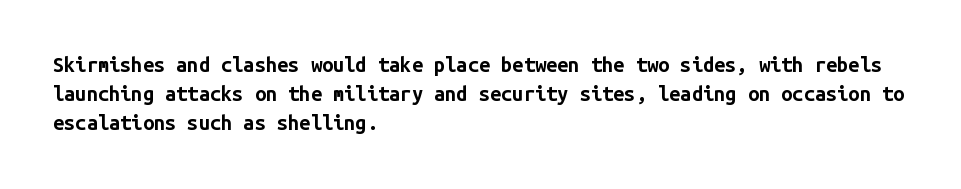
Style check: upright. The block of text has a typical density, with ordinary space between rows. The words here are not underlined. The paragraph shown leans on its left margin. The gaps between neighbouring characters are ordinary and unremarkable.
